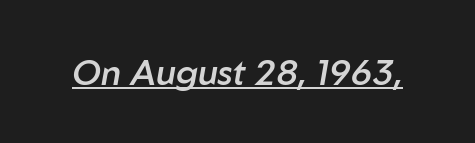
Emphasis-style slanted type is in use. The tracking reads as untouched default to a designer's eye. Compared with an ordinary text face, these strokes are moderately heavier — a semibold. Varying glyph widths throughout — classic text-font behaviour.
